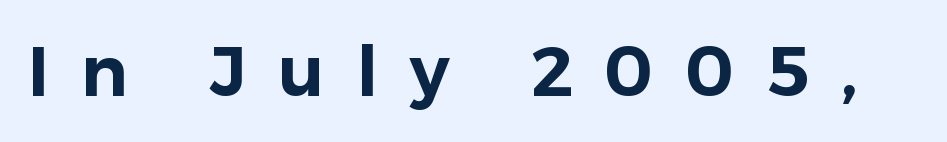
The image shows 70 px sans-serif type, upright; set unusually wide letter spacing (+0.45 em), not underlined; low stroke contrast and a medium x-height.
